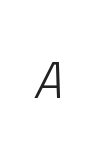
The image shows 51 px light, condensed type, italic (leaning right); set unusually wide letter spacing (+0.34 em), not underlined; low stroke contrast and a medium x-height.
